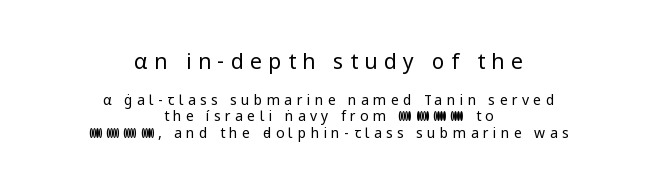
{"italic": "no", "bold": "no", "underline": "no", "align": "center", "line_spacing_ratio": 1.18, "letter_spacing": "wide", "letter_spacing_em": 0.31, "larger_block": "first", "size_ratio": 1.5, "glyph_px": 21}
